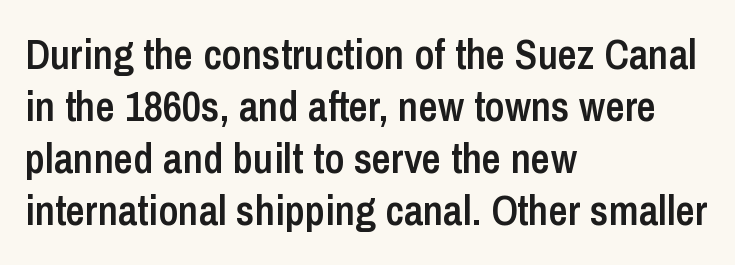
{"serif": "no", "italic": "no", "bold": "semi", "weight": "semibold", "width": "condensed", "stroke_contrast": "low", "x_height": "medium", "monospaced": "no", "underline": "no", "align": "left", "line_spacing_ratio": 1.24, "letter_spacing": "normal", "letter_spacing_em": 0.0, "glyph_px": 42}
